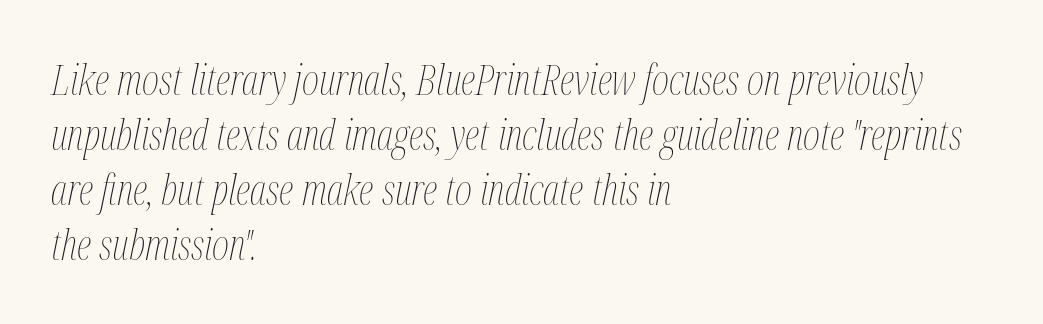
Q: Is the text bold? A: No.
Q: Is the text italic (slanted)? A: Yes, it leans right by about 12 degrees.
Q: Is the text underlined? A: No.
Q: How is the paragraph aligned? A: Left-aligned.
Q: Is the spacing between letters normal or unusually wide? A: Normal.
Q: Is the spacing between lines tight, normal or loose? A: Normal.
Q: Width (condensed, normal, or wide)? A: Condensed.
Q: Stroke contrast? A: Medium.
Q: x-height? A: Medium.
Q: Monospaced? A: No.
